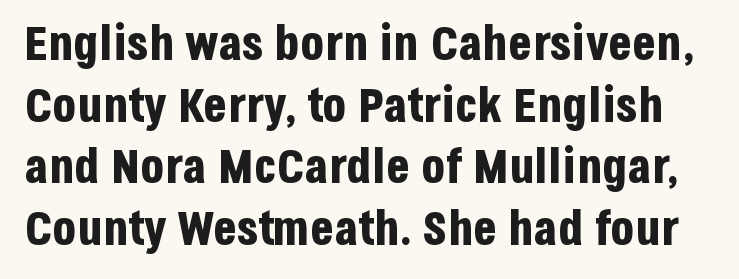
{"serif": "no", "italic": "no", "bold": "yes", "weight": "bold", "width": "condensed", "stroke_contrast": "low", "x_height": "large", "monospaced": "no", "underline": "no", "line_spacing": "normal", "line_spacing_ratio": 1.26, "letter_spacing": "normal", "letter_spacing_em": 0.0, "glyph_px": 49}
